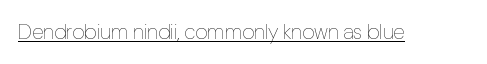
Q: Is the text bold? A: No.
Q: Is the text italic (slanted)? A: No, it is upright.
Q: Is the text underlined? A: Yes.
Q: Is the spacing between letters normal or unusually wide? A: Normal.
